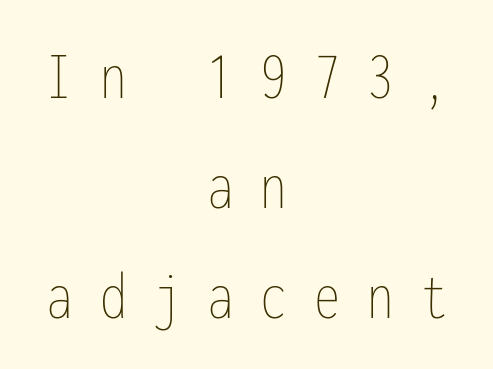
Q: Is the text bold? A: No.
Q: Is the text italic (slanted)? A: No, it is upright.
Q: Is the text underlined? A: No.
Q: How is the paragraph aligned? A: Centered.
Q: Is the spacing between letters normal or unusually wide? A: Unusually wide.
Q: Is the spacing between lines tight, normal or loose? A: Normal.
Q: Width (condensed, normal, or wide)? A: Condensed.
Q: Stroke contrast? A: Low.
Q: x-height? A: Medium.
Q: Monospaced? A: Yes.
